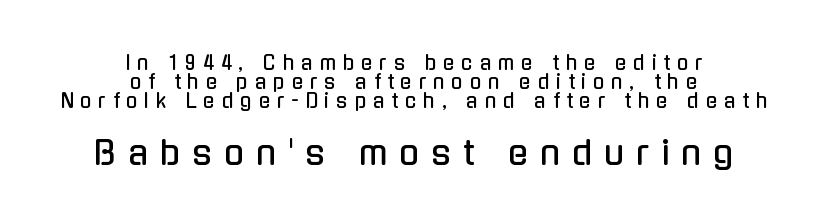
{"serif": "no", "italic": "no", "width": "condensed", "stroke_contrast": "low", "x_height": "medium", "monospaced": "no", "underline": "no", "align": "center", "line_spacing": "tight", "line_spacing_ratio": 1.0, "letter_spacing": "wide", "letter_spacing_em": 0.36, "larger_block": "second", "size_ratio": 1.74, "glyph_px": 33}
